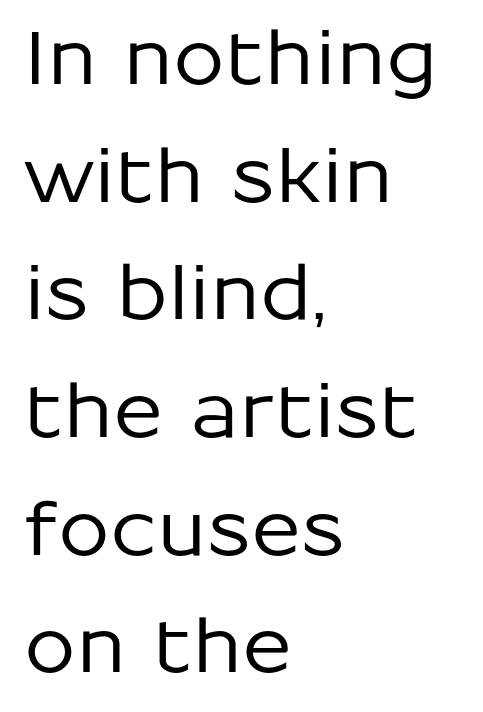
Q: Is the text italic (slanted)? A: No, it is upright.
Q: Is the typeface a serif or a sans-serif typeface? A: Sans-serif.
Q: Is the text underlined? A: No.
Q: How is the paragraph aligned? A: Left-aligned.
Q: Is the spacing between letters normal or unusually wide? A: Normal.
Q: Is the spacing between lines tight, normal or loose? A: Normal.
Q: Width (condensed, normal, or wide)? A: Normal.
Q: Stroke contrast? A: Low.
Q: x-height? A: Medium.
Q: Monospaced? A: No.
